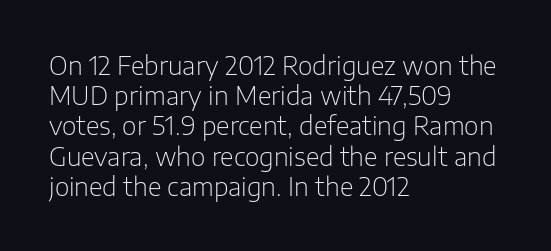
Q: Is the text bold? A: No.
Q: Is the text italic (slanted)? A: No, it is upright.
Q: Is the text underlined? A: No.
Q: How is the paragraph aligned? A: Left-aligned.
Q: Is the spacing between letters normal or unusually wide? A: Normal.
